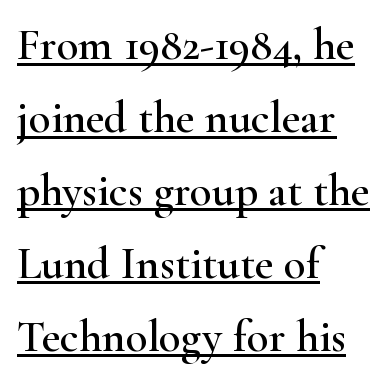
Q: Is the text italic (slanted)? A: No, it is upright.
Q: Is the typeface a serif or a sans-serif typeface? A: Serif.
Q: Is the text underlined? A: Yes.
Q: How is the paragraph aligned? A: Left-aligned.
Q: Is the spacing between letters normal or unusually wide? A: Normal.
Q: Is the spacing between lines tight, normal or loose? A: Normal.
Q: Width (condensed, normal, or wide)? A: Wide.
Q: Stroke contrast? A: High.
Q: x-height? A: Small.
Q: Monospaced? A: No.
